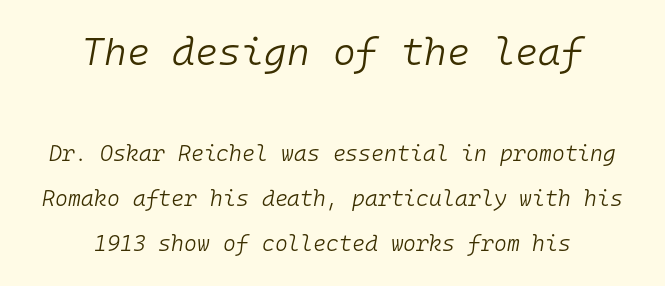
{"italic": "yes", "lean": "right", "slant_degrees": 10, "bold": "no", "weight": "light", "width": "normal", "stroke_contrast": "low", "x_height": "medium", "monospaced": "yes", "underline": "no", "align": "center", "line_spacing": "loose", "line_spacing_ratio": 2.06, "letter_spacing": "normal", "letter_spacing_em": 0.0, "larger_block": "first", "size_ratio": 1.77, "glyph_px": 39}
